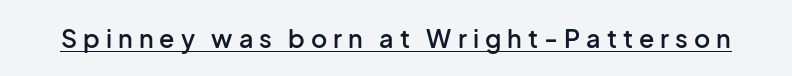
The rendering uses the underline text-decoration. Spacing between characters has been opened up far beyond the box default. These lines were composed using upright roman letters. The passage shown is semibold, sitting just below true bold.
